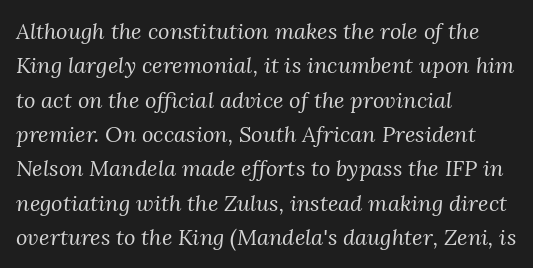
Q: Is the text bold? A: No.
Q: Is the text italic (slanted)? A: Yes, it leans right by about 3 degrees.
Q: Is the text underlined? A: No.
Q: How is the paragraph aligned? A: Left-aligned.
Q: Is the spacing between letters normal or unusually wide? A: Normal.
Q: Is the spacing between lines tight, normal or loose? A: Normal.
